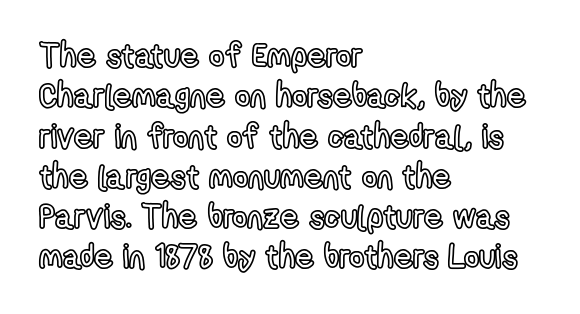
The image shows 33 px condensed type, upright; set left-aligned, line spacing 1.22x, normal letter spacing, not underlined; a medium x-height.
